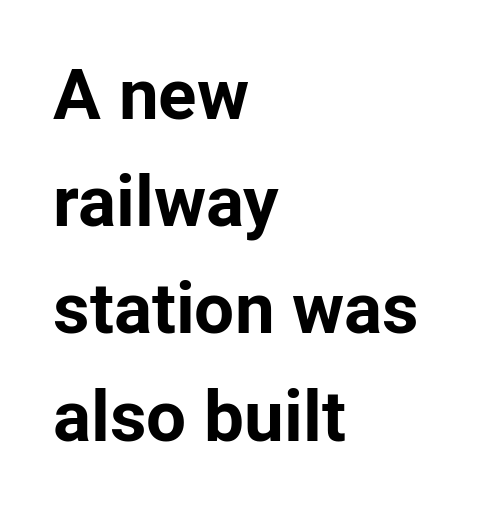
{"serif": "no", "italic": "no", "bold": "yes", "weight": "bold", "width": "normal", "stroke_contrast": "low", "x_height": "medium", "monospaced": "no", "underline": "no", "align": "left", "line_spacing": "normal", "line_spacing_ratio": 1.51, "letter_spacing": "normal", "letter_spacing_em": 0.0, "glyph_px": 71}
